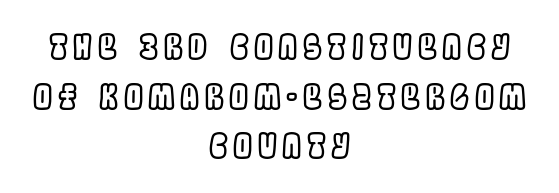
The rows are spaced the way most documents space them. Do the characters align in a grid? No, the font is proportional. In terms of posture, this sample is upright. Descenders hang freely into open space. The paragraph has two soft edges and a firm central axis.
